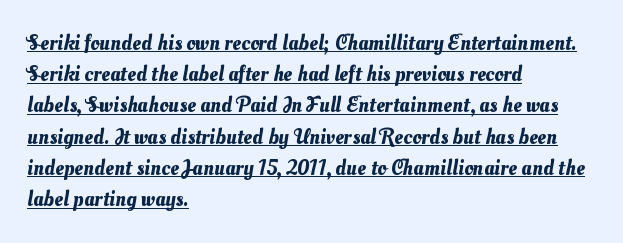
Visually the block forms a straight wall on the left and a jagged coastline on the right. Compared with typical body copy, the letter spacing here is the same. In terms of leading, this rendering sits right in the middle. The rendering uses the underline text-decoration.
